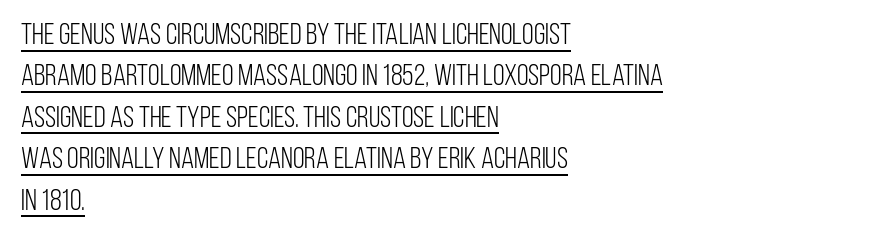
Q: Is the text bold? A: No.
Q: Is the text italic (slanted)? A: No, it is upright.
Q: Is the typeface a serif or a sans-serif typeface? A: Sans-serif.
Q: Is the text underlined? A: Yes.
Q: How is the paragraph aligned? A: Left-aligned.
Q: Is the spacing between letters normal or unusually wide? A: Normal.
Q: Is the spacing between lines tight, normal or loose? A: Normal.
Q: Width (condensed, normal, or wide)? A: Condensed.
Q: Stroke contrast? A: Low.
Q: x-height? A: Large.
Q: Monospaced? A: No.
